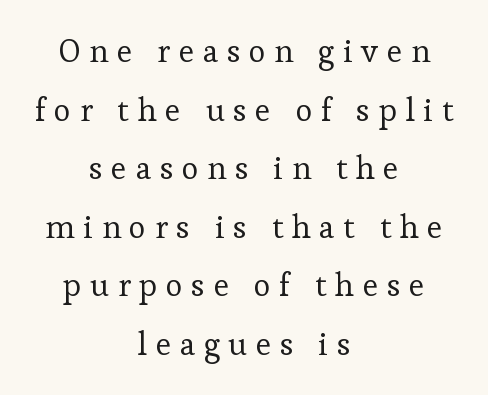
Q: Is the text bold? A: No.
Q: Is the text italic (slanted)? A: No, it is upright.
Q: Is the typeface a serif or a sans-serif typeface? A: Serif.
Q: Is the text underlined? A: No.
Q: How is the paragraph aligned? A: Centered.
Q: Is the spacing between letters normal or unusually wide? A: Unusually wide.
Q: Width (condensed, normal, or wide)? A: Normal.
Q: Stroke contrast? A: Low.
Q: x-height? A: Medium.
Q: Monospaced? A: No.
